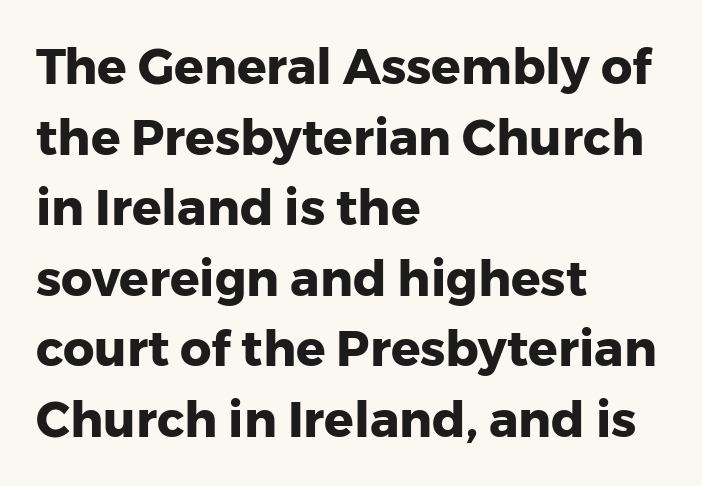
Q: Is the text bold? A: Yes.
Q: Is the text italic (slanted)? A: No, it is upright.
Q: Is the typeface a serif or a sans-serif typeface? A: Sans-serif.
Q: Is the text underlined? A: No.
Q: How is the paragraph aligned? A: Left-aligned.
Q: Is the spacing between letters normal or unusually wide? A: Normal.
Q: Is the spacing between lines tight, normal or loose? A: Normal.
Q: Width (condensed, normal, or wide)? A: Normal.
Q: Stroke contrast? A: Low.
Q: x-height? A: Medium.
Q: Monospaced? A: No.
